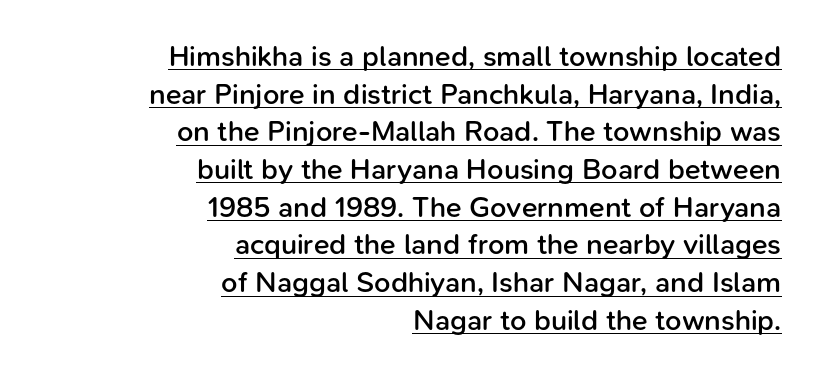
A fair bit of extra ink — the face is semibold, not bold. Nothing unusual about the tracking: characters are spaced as the font intends. The type family on display is of the sans-serif kind. Each new line begins a customary step beneath the previous one. This sample carries an underscore along the baseline area.
